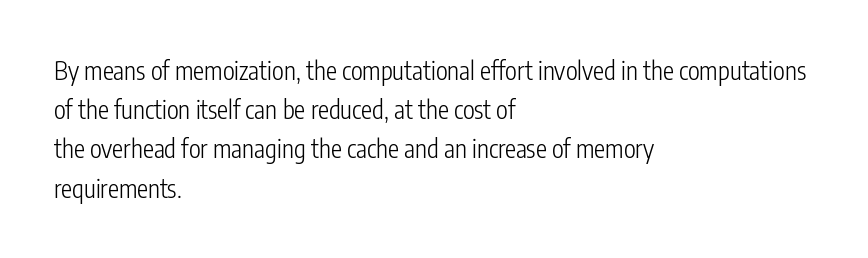
{"italic": "no", "bold": "no", "underline": "no", "align": "left", "line_spacing": "normal", "line_spacing_ratio": 1.57, "letter_spacing": "normal", "letter_spacing_em": 0.0, "glyph_px": 25}
